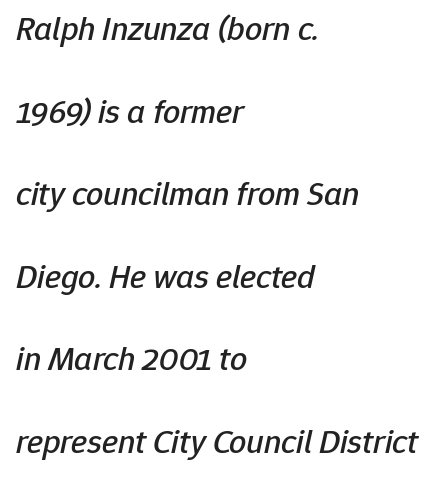
The image shows 34 px text type, italic (leaning right); set left-aligned, loose line spacing (2.43x), normal letter spacing, not underlined; low stroke contrast and a medium x-height.
